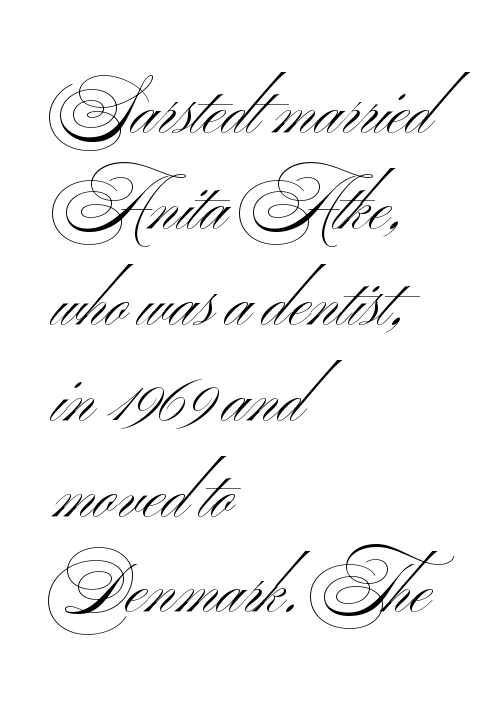
The image shows 68 px light, wide sans-serif type; set left-aligned, normal line spacing (1.41x), normal letter spacing, not underlined; medium stroke contrast and a small x-height.
